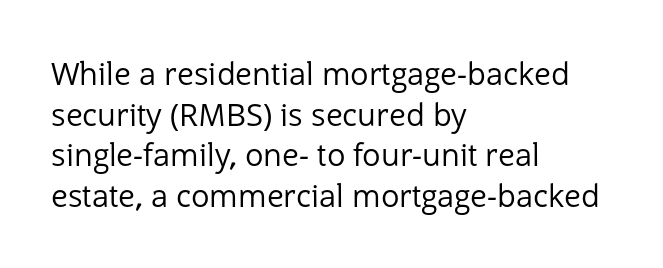
Q: Is the text bold? A: No.
Q: Is the text italic (slanted)? A: No, it is upright.
Q: Is the typeface a serif or a sans-serif typeface? A: Sans-serif.
Q: Is the text underlined? A: No.
Q: How is the paragraph aligned? A: Left-aligned.
Q: Is the spacing between letters normal or unusually wide? A: Normal.
Q: Is the spacing between lines tight, normal or loose? A: Normal.
Q: Width (condensed, normal, or wide)? A: Normal.
Q: Stroke contrast? A: Low.
Q: x-height? A: Medium.
Q: Monospaced? A: No.
